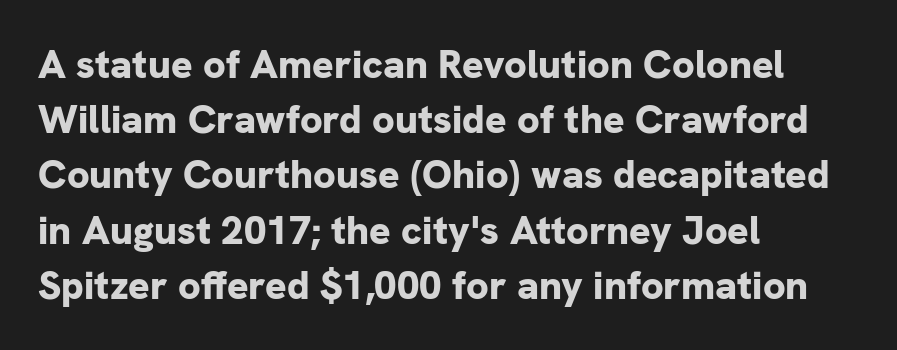
Q: Is the text bold? A: Yes.
Q: Is the text italic (slanted)? A: No, it is upright.
Q: Is the typeface a serif or a sans-serif typeface? A: Sans-serif.
Q: Is the text underlined? A: No.
Q: How is the paragraph aligned? A: Left-aligned.
Q: Is the spacing between letters normal or unusually wide? A: Normal.
Q: Is the spacing between lines tight, normal or loose? A: Normal.
Q: Width (condensed, normal, or wide)? A: Normal.
Q: Stroke contrast? A: Low.
Q: x-height? A: Medium.
Q: Monospaced? A: No.
